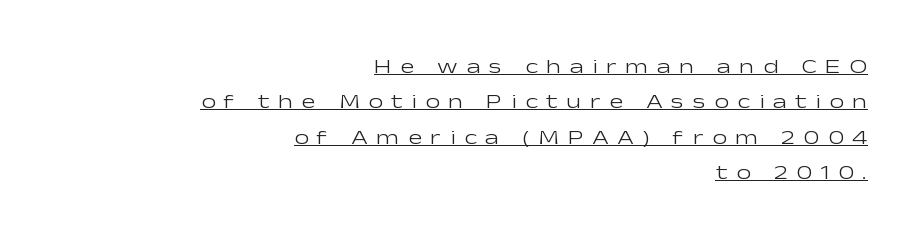
Q: Is the text bold? A: No.
Q: Is the text italic (slanted)? A: No, it is upright.
Q: Is the text underlined? A: Yes.
Q: How is the paragraph aligned? A: Right-aligned.
Q: Is the spacing between letters normal or unusually wide? A: Unusually wide.
Q: Is the spacing between lines tight, normal or loose? A: Normal.
